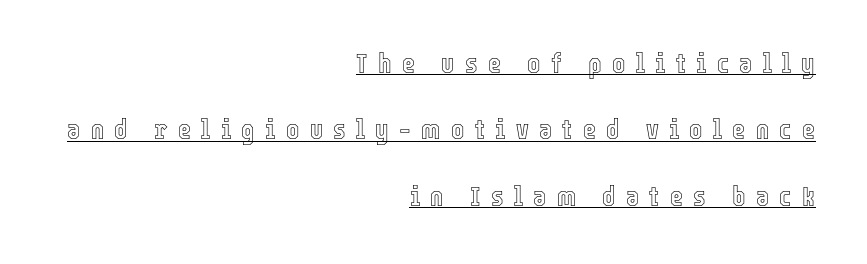
The image shows 28 px condensed type, upright; set right-aligned, loose line spacing (2.37x), unusually wide letter spacing (+0.37 em), underlined; a medium x-height.
